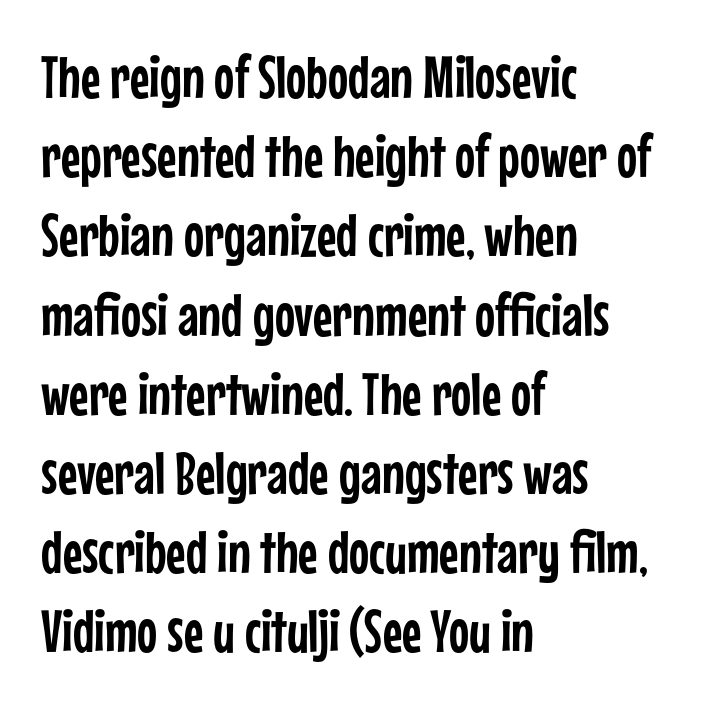
Q: Is the text italic (slanted)? A: No, it is upright.
Q: Is the typeface a serif or a sans-serif typeface? A: Sans-serif.
Q: Is the text underlined? A: No.
Q: How is the paragraph aligned? A: Left-aligned.
Q: Is the spacing between letters normal or unusually wide? A: Normal.
Q: Is the spacing between lines tight, normal or loose? A: Normal.
Q: Width (condensed, normal, or wide)? A: Condensed.
Q: Stroke contrast? A: Low.
Q: x-height? A: Medium.
Q: Monospaced? A: No.
